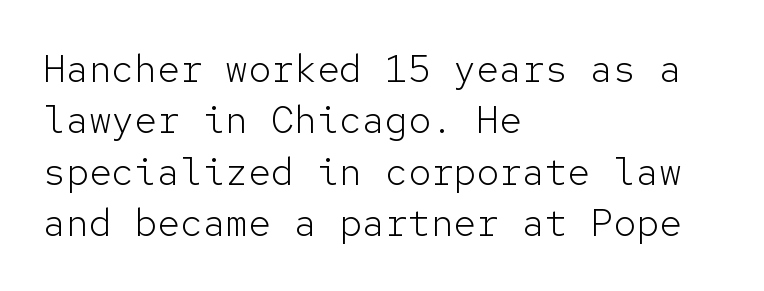
Q: Is the text bold? A: No.
Q: Is the text italic (slanted)? A: No, it is upright.
Q: Is the typeface a serif or a sans-serif typeface? A: Sans-serif.
Q: Is the text underlined? A: No.
Q: How is the paragraph aligned? A: Left-aligned.
Q: Is the spacing between letters normal or unusually wide? A: Normal.
Q: Is the spacing between lines tight, normal or loose? A: Normal.
Q: Width (condensed, normal, or wide)? A: Normal.
Q: Stroke contrast? A: Low.
Q: x-height? A: Medium.
Q: Monospaced? A: Yes.
